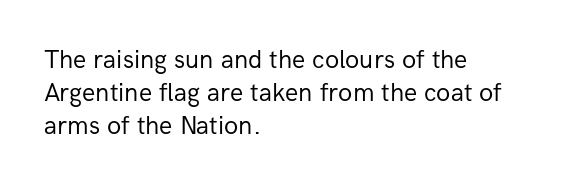
{"italic": "no", "bold": "no", "underline": "no", "align": "left", "line_spacing": "normal", "line_spacing_ratio": 1.26, "letter_spacing": "normal", "letter_spacing_em": 0.0, "glyph_px": 26}
